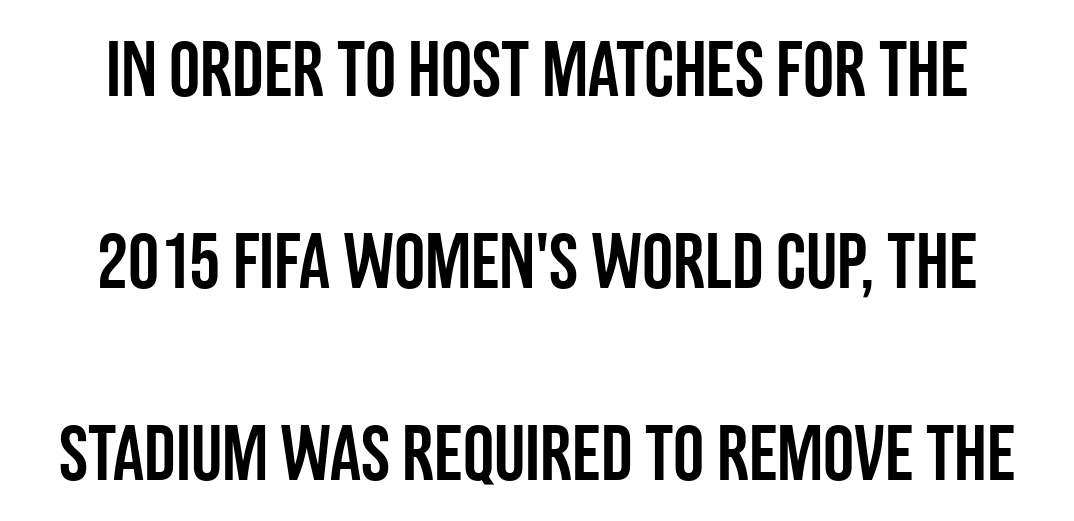
{"serif": "no", "italic": "no", "width": "condensed", "stroke_contrast": "low", "x_height": "large", "monospaced": "no", "underline": "no", "line_spacing": "loose", "line_spacing_ratio": 2.46, "letter_spacing": "normal", "letter_spacing_em": 0.0, "glyph_px": 78}
